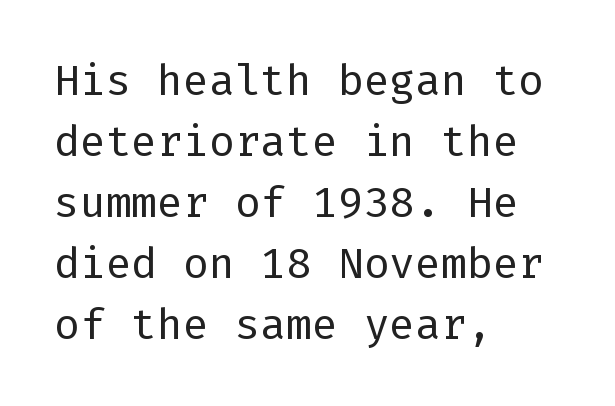
Q: Is the text bold? A: No.
Q: Is the text italic (slanted)? A: No, it is upright.
Q: Is the typeface a serif or a sans-serif typeface? A: Sans-serif.
Q: Is the text underlined? A: No.
Q: How is the paragraph aligned? A: Left-aligned.
Q: Is the spacing between letters normal or unusually wide? A: Normal.
Q: Is the spacing between lines tight, normal or loose? A: Normal.
Q: Width (condensed, normal, or wide)? A: Normal.
Q: Stroke contrast? A: Low.
Q: x-height? A: Medium.
